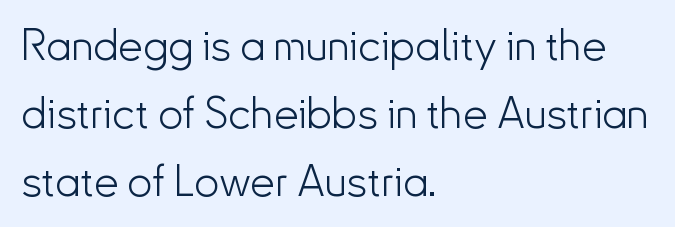
Note the varied advance widths — an 'i' is clearly narrower than an 'm'. Tracking here is standard; glyphs follow each other at the usual distance. The block of text has a typical density, with ordinary space between rows. The weight tops out at a normal text grade. Quick note: underline off.
